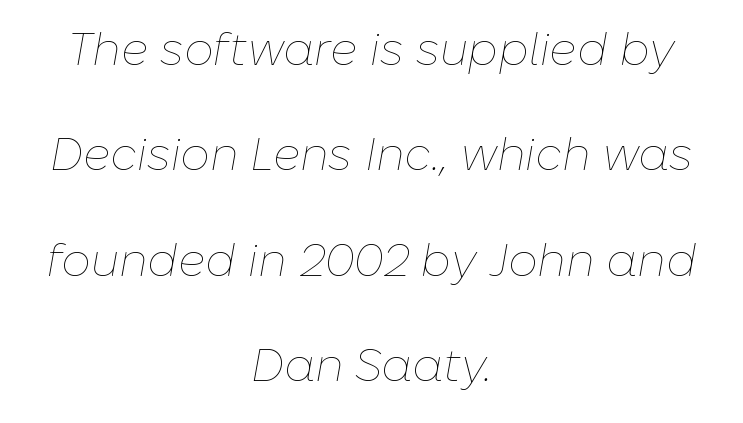
Students, note that the glyphs here touch the page at normal intervals. Rule under the text: the space is simply empty. The passage is arranged like a title page — every line centered. These lines stand farther apart than default settings would place them. In terms of posture, this sample is oblique. Looks like regular typesetting: each glyph gets only the width it needs.
